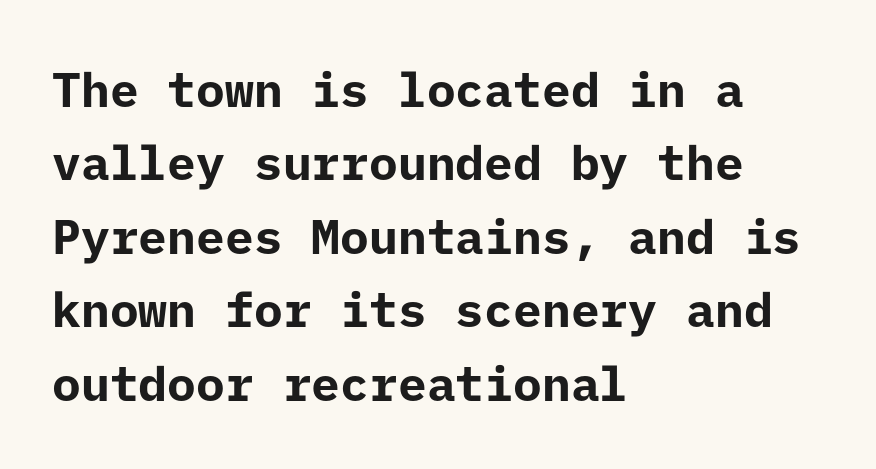
The image shows 48 px bold sans-serif type, upright; set left-aligned, normal line spacing (1.53x), normal letter spacing, not underlined; low stroke contrast and a medium x-height.
